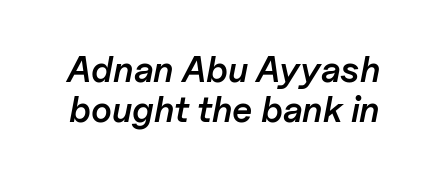
The image shows 36 px semibold type, italic (leaning right); set tight line spacing (1.11x), normal letter spacing, not underlined; low stroke contrast and a medium x-height.
